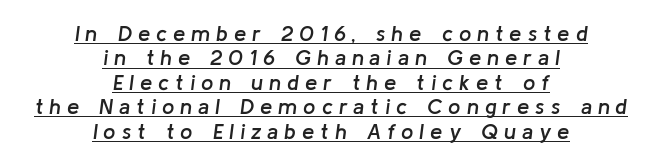
Students, this is semibold: more ink than regular, less than bold. Is there an underline? Yes — a line sits under the letters. The rendering inserts visible extra space after every character. The passage shown stacks its lines with hardly any gap.
